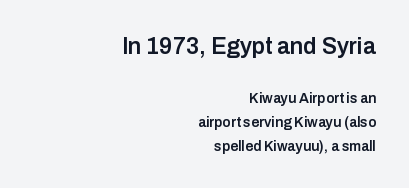
The letters sit at their default tracking, neither squeezed nor spread. The vertical gap from one line to the next is medium. In this sample the first text group is rendered at the bigger scale. Do the letters lean? They stand straight. The passage shown is not underscored anywhere.
